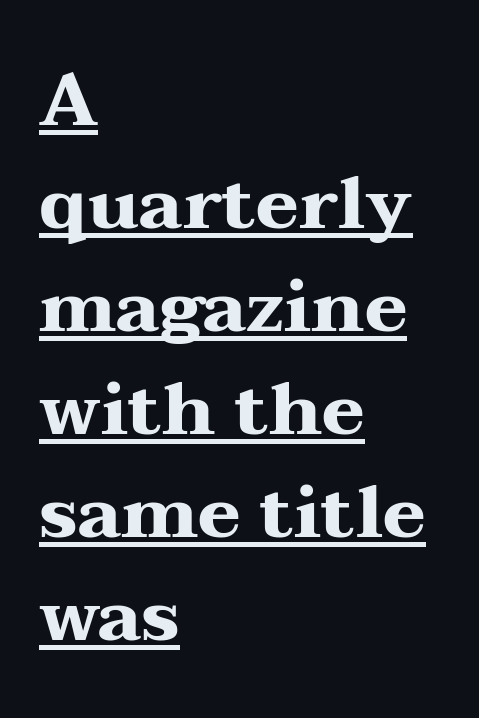
Q: Is the text bold? A: Yes.
Q: Is the text italic (slanted)? A: No, it is upright.
Q: Is the typeface a serif or a sans-serif typeface? A: Serif.
Q: Is the text underlined? A: Yes.
Q: How is the paragraph aligned? A: Left-aligned.
Q: Is the spacing between letters normal or unusually wide? A: Normal.
Q: Is the spacing between lines tight, normal or loose? A: Normal.
Q: Width (condensed, normal, or wide)? A: Wide.
Q: Stroke contrast? A: Medium.
Q: x-height? A: Medium.
Q: Monospaced? A: No.
